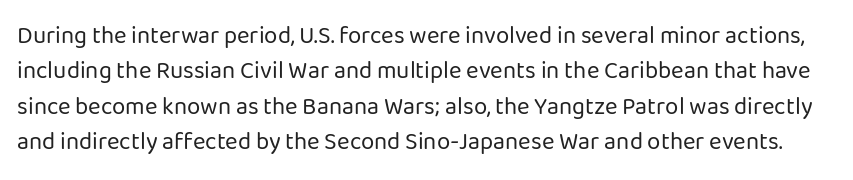
The font sits on the lighter half of the weight spectrum, regular included. In terms of letterspacing, this is plain default setting. The zone under the glyphs is completely vacant. These lines were composed using upright roman letters. Rows of type keep a routine distance in the vertical direction.
